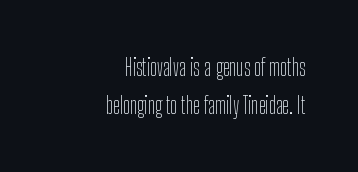
Q: Is the text bold? A: No.
Q: Is the text italic (slanted)? A: No, it is upright.
Q: Is the text underlined? A: No.
Q: How is the paragraph aligned? A: Right-aligned.
Q: Is the spacing between letters normal or unusually wide? A: Normal.
Q: Is the spacing between lines tight, normal or loose? A: Normal.
